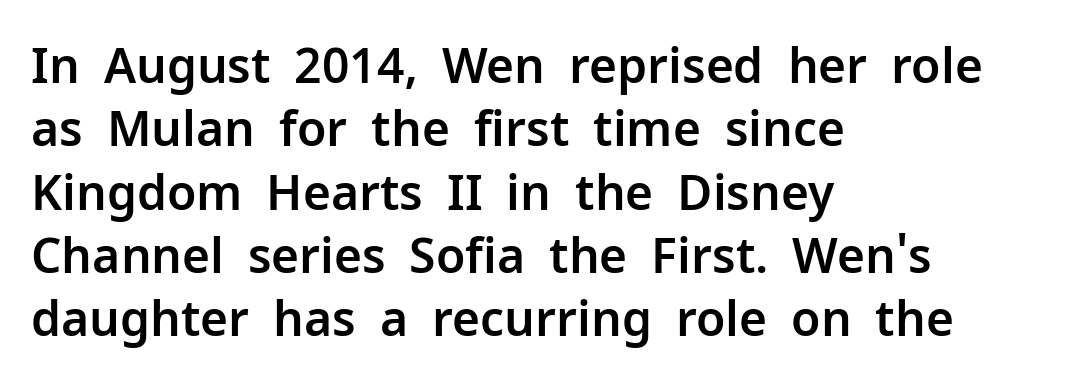
The image shows 48 px sans-serif type, upright; set left-aligned, normal line spacing (1.32x), normal letter spacing, not underlined; low stroke contrast and a medium x-height.
